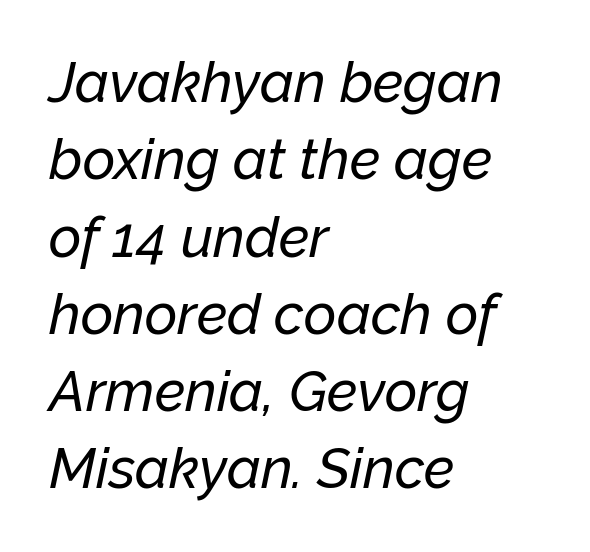
The tracking reads as untouched default to a designer's eye. A typesetter would call this leading conventional body-copy spacing. The axis of the letterforms is tilted away from vertical. Just letters on the line, the space beneath them empty.
